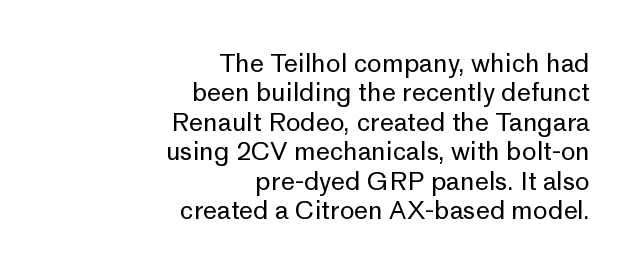
Has an underline been added? It has not. The letters stand upright; this is a roman face. Spacing between characters is what you'd get straight out of the box. The strokes are not fattened; the text isn't bold. Leftover space on each line is placed entirely before the opening word.
